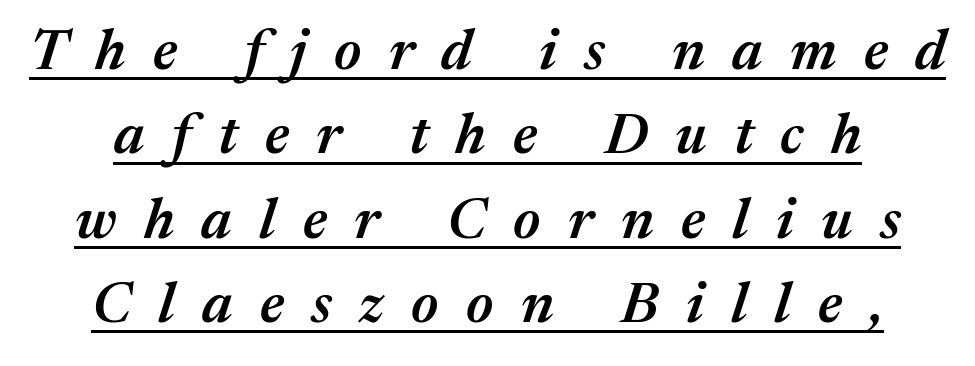
The image shows 57 px semibold type, italic (leaning right); set normal line spacing (1.48x), unusually wide letter spacing (+0.48 em), underlined; medium stroke contrast and a medium x-height.
